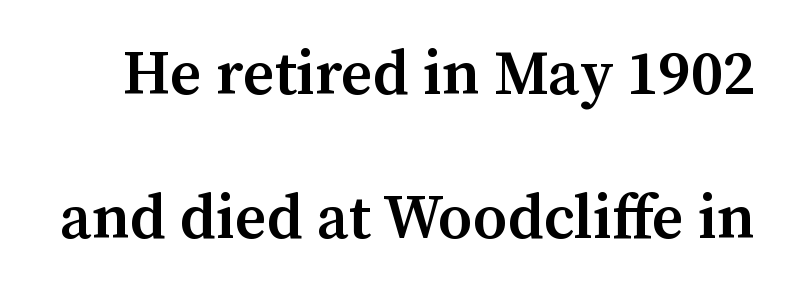
{"serif": "yes", "italic": "no", "bold": "semi", "weight": "semibold", "width": "normal", "stroke_contrast": "medium", "x_height": "medium", "monospaced": "no", "underline": "no", "line_spacing": "loose", "line_spacing_ratio": 2.33, "letter_spacing": "normal", "letter_spacing_em": 0.0, "glyph_px": 62}
